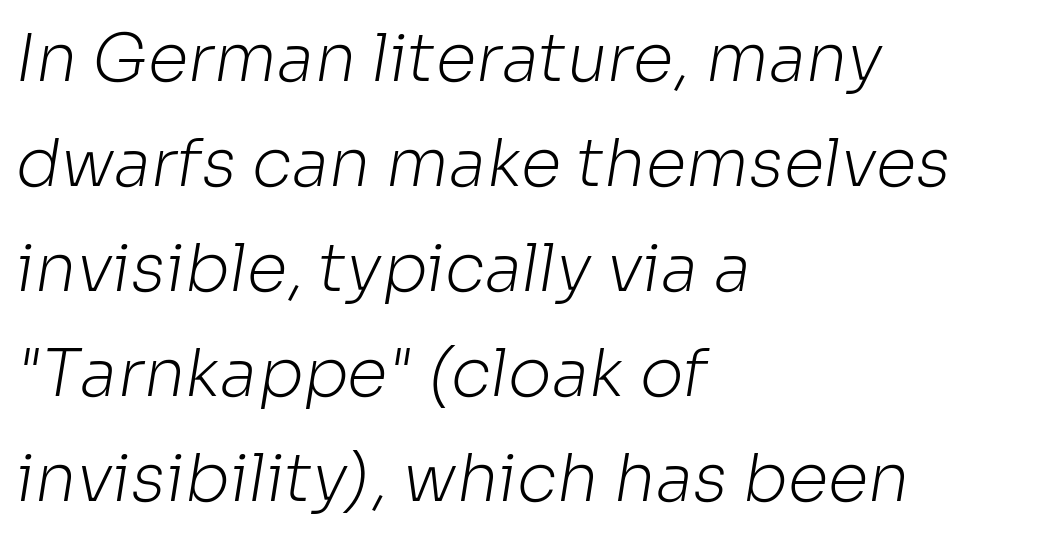
The image shows 66 px light sans-serif type; set left-aligned, normal line spacing (1.59x), normal letter spacing, not underlined; low stroke contrast and a medium x-height.
